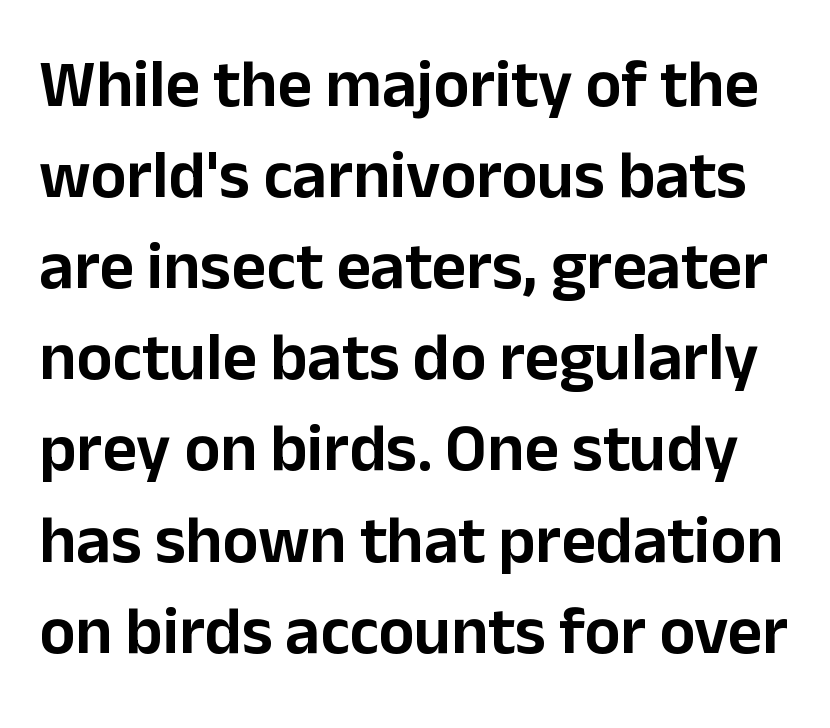
{"serif": "no", "italic": "no", "width": "normal", "stroke_contrast": "low", "x_height": "medium", "monospaced": "no", "underline": "no", "line_spacing": "normal", "line_spacing_ratio": 1.36, "letter_spacing": "normal", "letter_spacing_em": 0.0, "glyph_px": 67}
